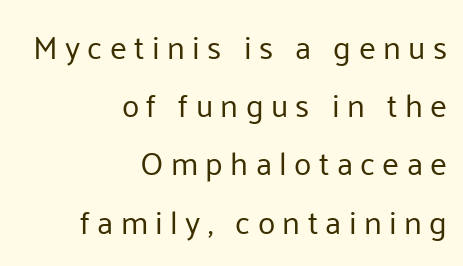
Stroke mass is kept to a normal reading level or below. A typesetter would call this heavily tracked-out type. You could not count columns in this text — the font is proportionally spaced. You can tell it's not italic because the verticals are truly vertical. The foot of each line stays bare and open. Nope, no serifs anywhere on these letters.
